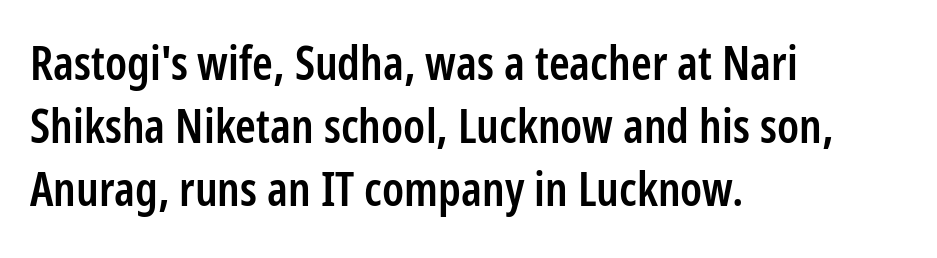
Q: Is the text bold? A: Semi-bold.
Q: Is the text italic (slanted)? A: No, it is upright.
Q: Is the typeface a serif or a sans-serif typeface? A: Sans-serif.
Q: Is the text underlined? A: No.
Q: How is the paragraph aligned? A: Left-aligned.
Q: Is the spacing between letters normal or unusually wide? A: Normal.
Q: Is the spacing between lines tight, normal or loose? A: Normal.
Q: Width (condensed, normal, or wide)? A: Condensed.
Q: Stroke contrast? A: Low.
Q: x-height? A: Medium.
Q: Monospaced? A: No.
